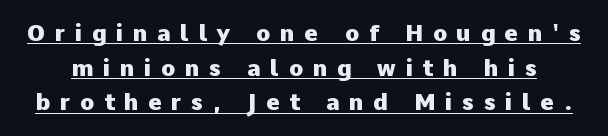
Look at the tracking — it's clearly loosened, letters drifting apart. In designer terms, the underline attribute is active on this setting. Characters remain perfectly vertical along every line. Regular leading.
